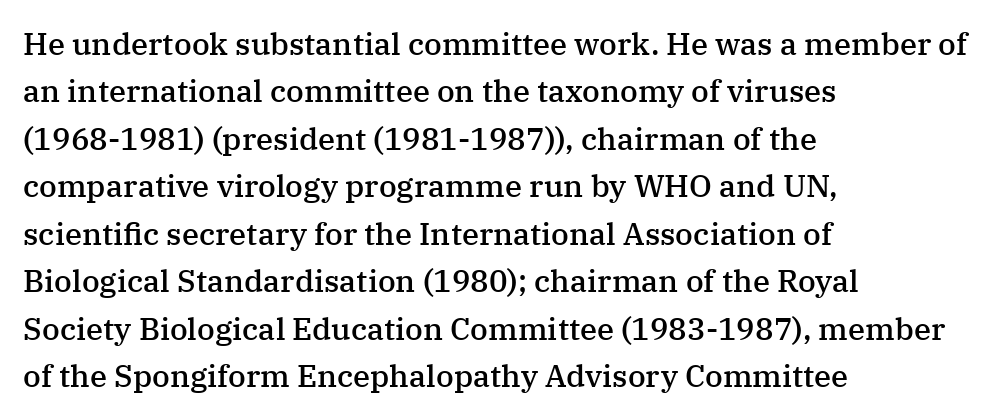
Q: Is the text bold? A: Semi-bold.
Q: Is the text italic (slanted)? A: No, it is upright.
Q: Is the typeface a serif or a sans-serif typeface? A: Serif.
Q: Is the text underlined? A: No.
Q: How is the paragraph aligned? A: Left-aligned.
Q: Is the spacing between letters normal or unusually wide? A: Normal.
Q: Is the spacing between lines tight, normal or loose? A: Normal.
Q: Width (condensed, normal, or wide)? A: Normal.
Q: Stroke contrast? A: Medium.
Q: x-height? A: Medium.
Q: Monospaced? A: No.
